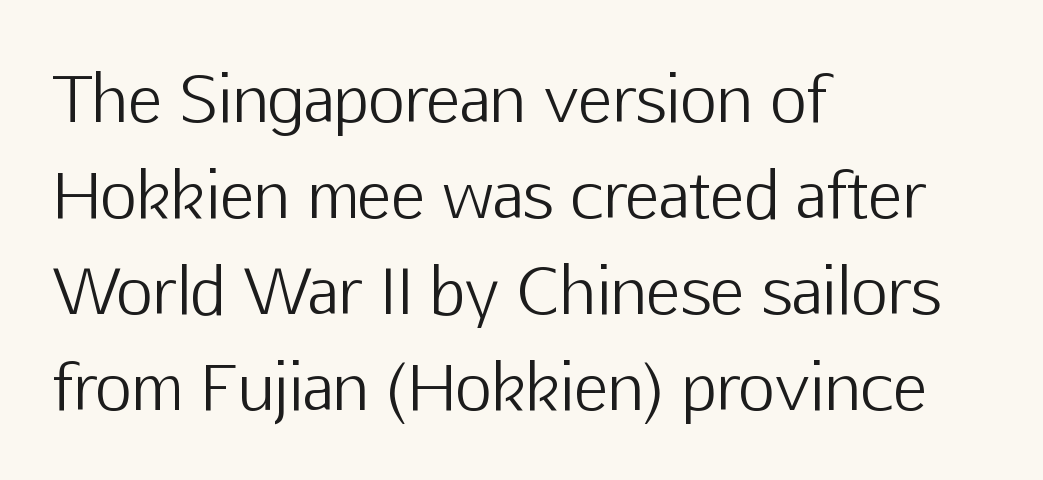
{"serif": "no", "italic": "no", "bold": "no", "weight": "light", "width": "normal", "stroke_contrast": "low", "x_height": "medium", "monospaced": "no", "underline": "no", "align": "left", "line_spacing": "normal", "line_spacing_ratio": 1.5, "letter_spacing": "normal", "letter_spacing_em": 0.0, "glyph_px": 64}
